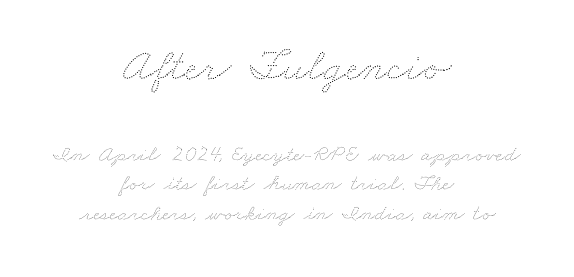
{"bold": "no", "weight": "thin", "width": "wide", "stroke_contrast": "medium", "x_height": "small", "monospaced": "no", "underline": "no", "align": "center", "line_spacing": "normal", "line_spacing_ratio": 1.3, "letter_spacing": "normal", "letter_spacing_em": 0.0, "larger_block": "first", "size_ratio": 2.0, "glyph_px": 46}
